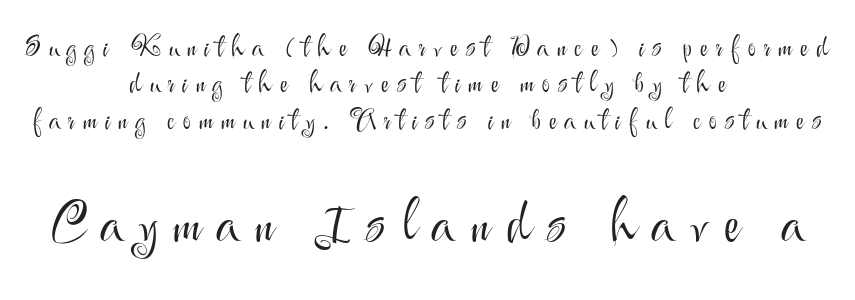
{"serif": "no", "bold": "no", "weight": "light", "width": "normal", "stroke_contrast": "medium", "x_height": "small", "monospaced": "no", "underline": "no", "align": "center", "line_spacing": "normal", "line_spacing_ratio": 1.3, "letter_spacing": "wide", "letter_spacing_em": 0.28, "larger_block": "second", "size_ratio": 2.0, "glyph_px": 56}
